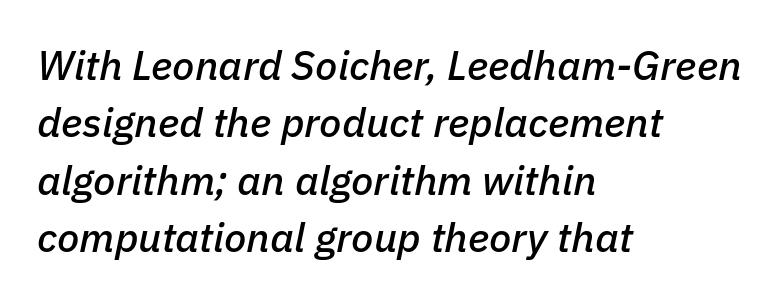
Q: Is the text italic (slanted)? A: Yes, it leans right by about 11 degrees.
Q: Is the text underlined? A: No.
Q: How is the paragraph aligned? A: Left-aligned.
Q: Is the spacing between letters normal or unusually wide? A: Normal.
Q: Is the spacing between lines tight, normal or loose? A: Normal.
Q: Width (condensed, normal, or wide)? A: Normal.
Q: Stroke contrast? A: Low.
Q: x-height? A: Medium.
Q: Monospaced? A: No.
